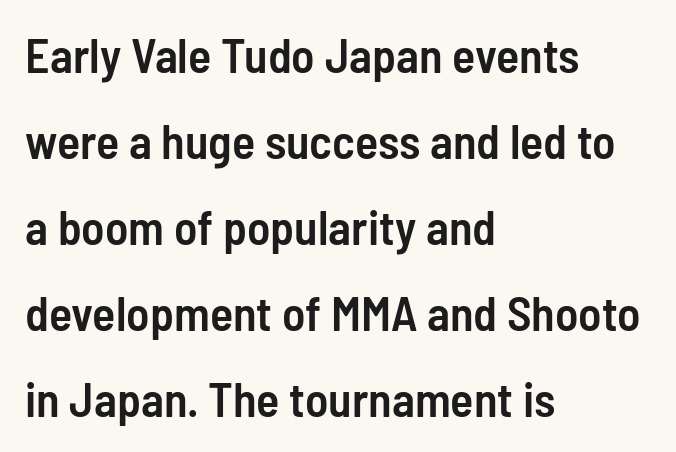
The image shows 48 px semibold, condensed sans-serif type, upright; set left-aligned, line spacing 1.79x, normal letter spacing, not underlined; low stroke contrast and a medium x-height.
